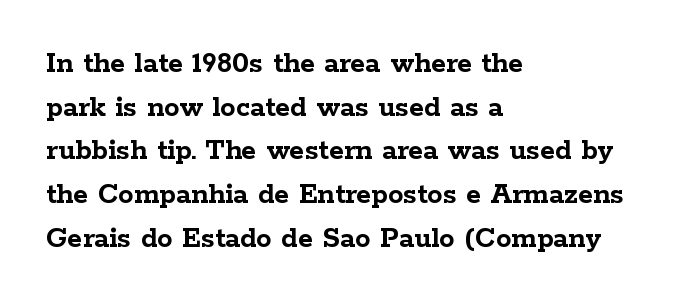
{"serif": "yes", "italic": "no", "bold": "yes", "weight": "semibold", "width": "wide", "stroke_contrast": "low", "x_height": "medium", "monospaced": "no", "underline": "no", "align": "left", "line_spacing": "normal", "line_spacing_ratio": 1.41, "letter_spacing": "normal", "letter_spacing_em": 0.0, "glyph_px": 31}
